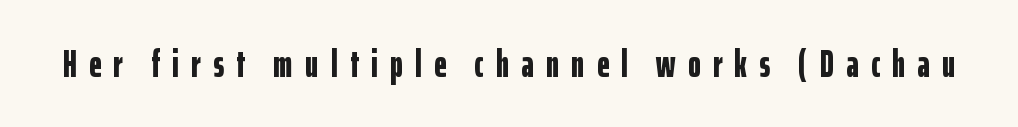
{"serif": "no", "italic": "no", "bold": "yes", "weight": "bold", "width": "condensed", "stroke_contrast": "low", "x_height": "medium", "monospaced": "no", "underline": "no", "letter_spacing": "wide", "letter_spacing_em": 0.31, "glyph_px": 39}
